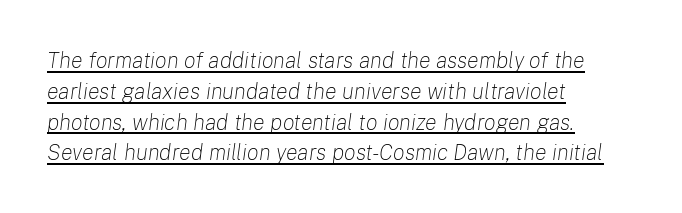
Q: Is the text bold? A: No.
Q: Is the text italic (slanted)? A: Yes, it leans right by about 8 degrees.
Q: Is the text underlined? A: Yes.
Q: How is the paragraph aligned? A: Left-aligned.
Q: Is the spacing between letters normal or unusually wide? A: Normal.
Q: Is the spacing between lines tight, normal or loose? A: Normal.
